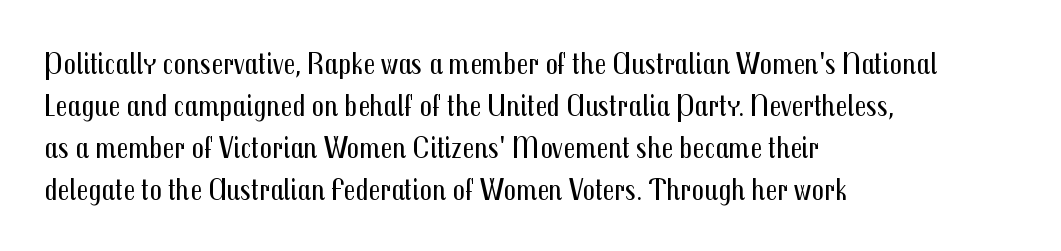
The image shows 31 px regular-weight, condensed sans-serif type, upright; set left-aligned, normal line spacing (1.35x), normal letter spacing, not underlined; medium stroke contrast and a medium x-height.
